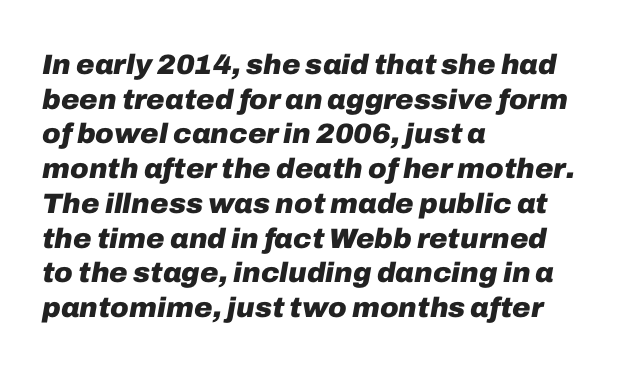
Q: Is the text bold? A: Yes.
Q: Is the text italic (slanted)? A: Yes, it leans right by about 10 degrees.
Q: Is the text underlined? A: No.
Q: How is the paragraph aligned? A: Left-aligned.
Q: Is the spacing between letters normal or unusually wide? A: Normal.
Q: Width (condensed, normal, or wide)? A: Normal.
Q: Stroke contrast? A: Low.
Q: x-height? A: Medium.
Q: Monospaced? A: No.
